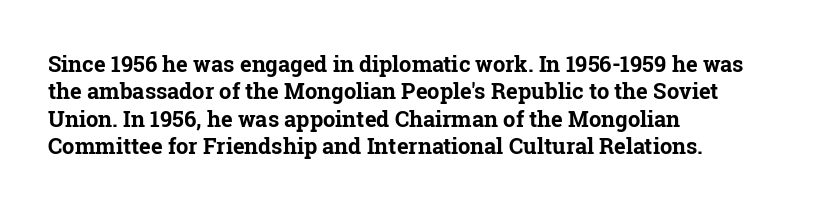
Q: Is the text bold? A: Yes.
Q: Is the text italic (slanted)? A: No, it is upright.
Q: Is the text underlined? A: No.
Q: How is the paragraph aligned? A: Left-aligned.
Q: Is the spacing between letters normal or unusually wide? A: Normal.
Q: Is the spacing between lines tight, normal or loose? A: Normal.
